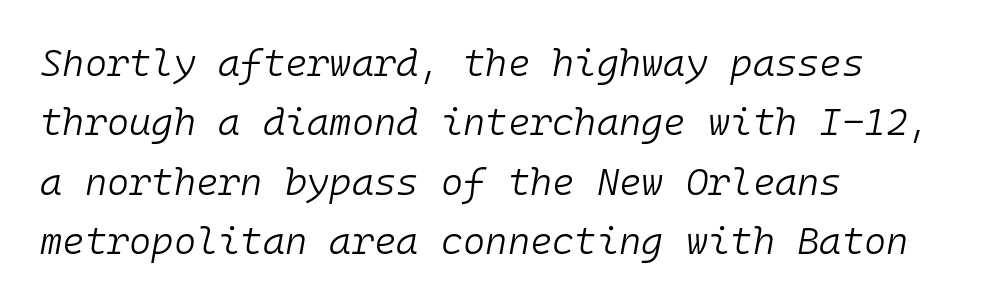
The image shows 38 px light type, italic (leaning right), monospaced; set left-aligned, normal line spacing (1.56x), normal letter spacing, not underlined; low stroke contrast and a medium x-height.
